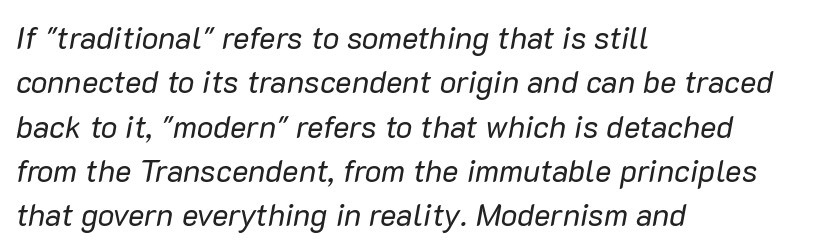
Q: Is the text bold? A: No.
Q: Is the text italic (slanted)? A: Yes, it leans right by about 10 degrees.
Q: Is the text underlined? A: No.
Q: How is the paragraph aligned? A: Left-aligned.
Q: Is the spacing between letters normal or unusually wide? A: Normal.
Q: Is the spacing between lines tight, normal or loose? A: Normal.
Q: Width (condensed, normal, or wide)? A: Normal.
Q: Stroke contrast? A: Low.
Q: x-height? A: Medium.
Q: Monospaced? A: No.
